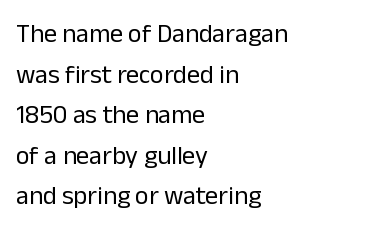
The image shows 26 px text type, upright; set left-aligned, normal line spacing (1.56x), normal letter spacing, not underlined.
